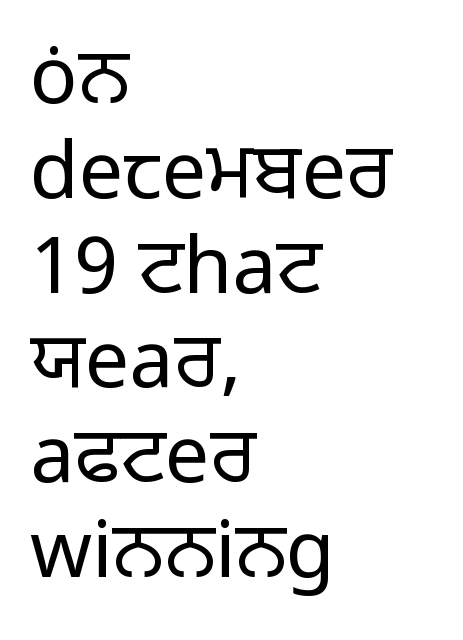
The image shows 79 px regular-weight sans-serif type, upright; set left-aligned, line spacing 1.2x, normal letter spacing, not underlined; low stroke contrast and a medium x-height.
